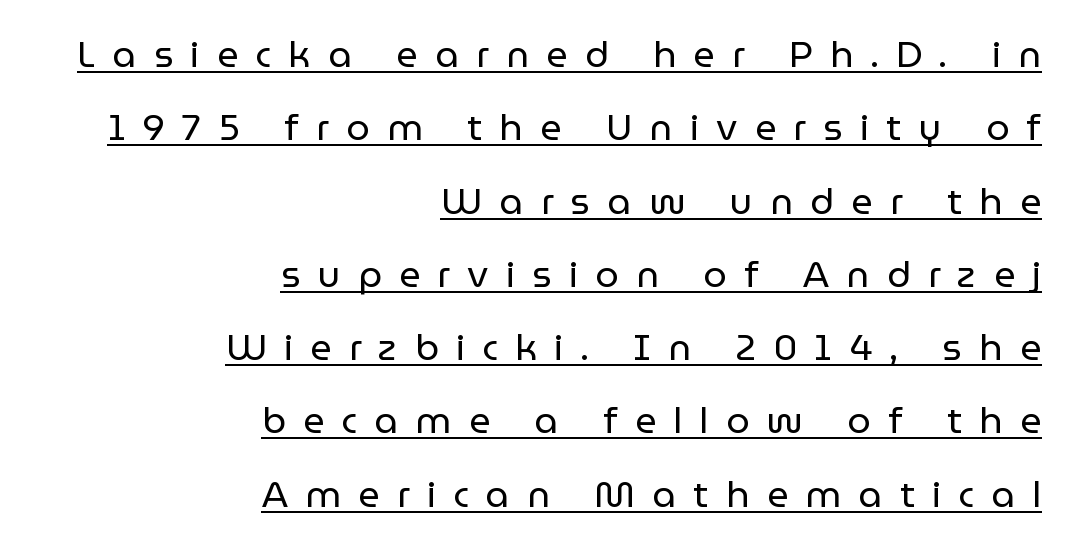
Q: Is the text bold? A: No.
Q: Is the text italic (slanted)? A: No, it is upright.
Q: Is the typeface a serif or a sans-serif typeface? A: Sans-serif.
Q: Is the text underlined? A: Yes.
Q: How is the paragraph aligned? A: Right-aligned.
Q: Is the spacing between letters normal or unusually wide? A: Unusually wide.
Q: Is the spacing between lines tight, normal or loose? A: Loose.
Q: Width (condensed, normal, or wide)? A: Normal.
Q: Stroke contrast? A: Low.
Q: x-height? A: Medium.
Q: Monospaced? A: No.
